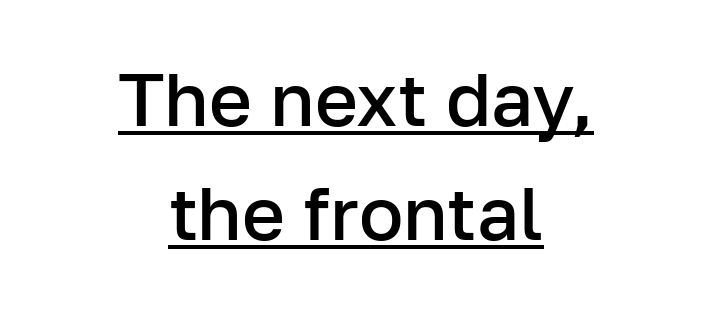
{"serif": "no", "italic": "no", "bold": "semi", "weight": "semibold", "width": "normal", "stroke_contrast": "low", "x_height": "medium", "monospaced": "no", "underline": "yes", "align": "center", "line_spacing": "normal", "line_spacing_ratio": 1.54, "letter_spacing": "normal", "letter_spacing_em": 0.0, "glyph_px": 74}
